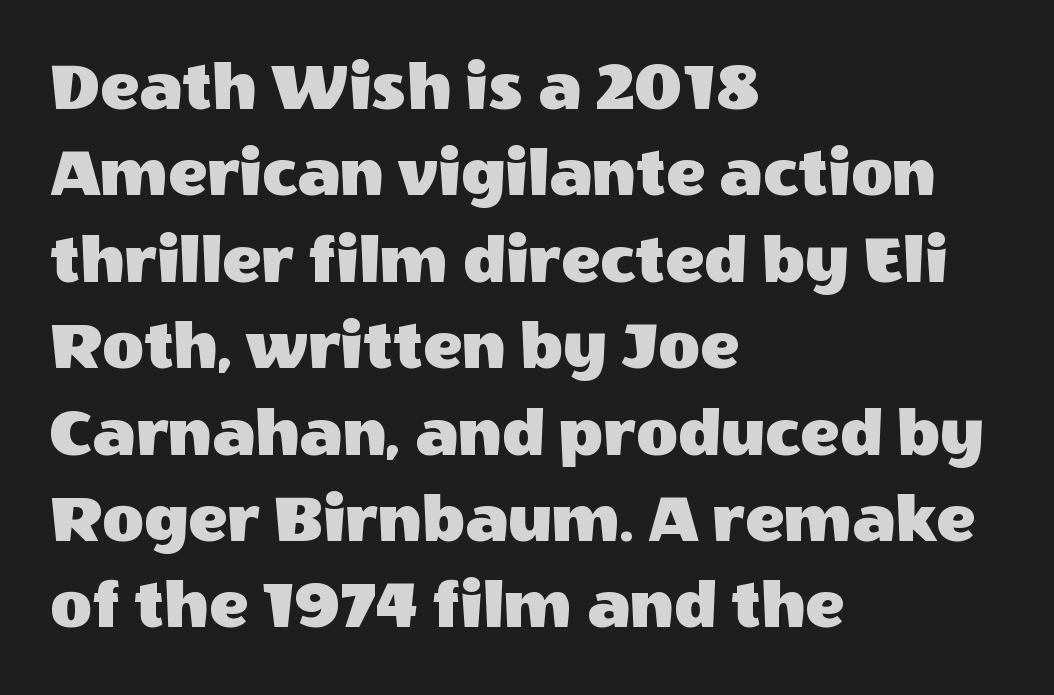
Inter-character spacing is left at the font's built-in metrics. Decoration check: the copy has no underline. Typographically, this falls in the sans-serif category. Casual observation: everything's shoved over to the left.
